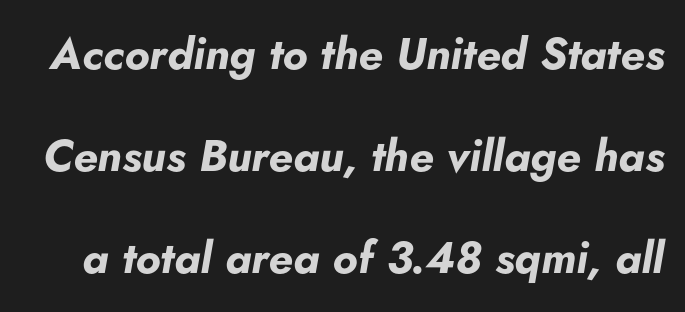
{"italic": "yes", "lean": "right", "slant_degrees": 5, "bold": "yes", "weight": "bold", "width": "normal", "stroke_contrast": "low", "x_height": "small", "monospaced": "no", "underline": "no", "line_spacing": "loose", "line_spacing_ratio": 2.32, "letter_spacing": "normal", "letter_spacing_em": 0.0, "glyph_px": 44}
